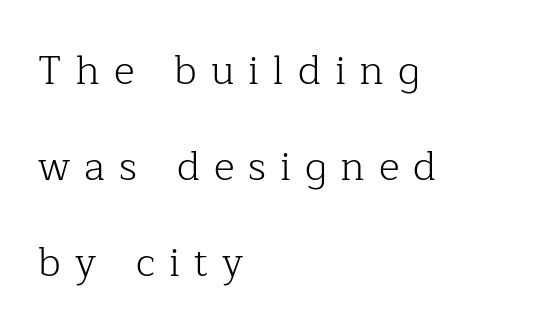
{"serif": "yes", "italic": "no", "bold": "no", "weight": "light", "width": "normal", "stroke_contrast": "low", "x_height": "medium", "monospaced": "no", "underline": "no", "align": "left", "line_spacing": "loose", "line_spacing_ratio": 2.4, "letter_spacing": "wide", "letter_spacing_em": 0.35, "glyph_px": 40}
